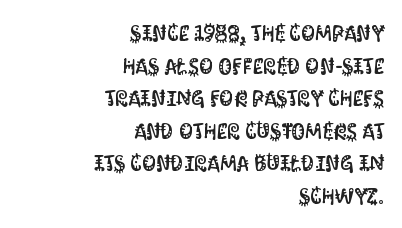
The image shows 22 px text type, upright; set right-aligned, normal line spacing (1.48x), normal letter spacing, not underlined.
